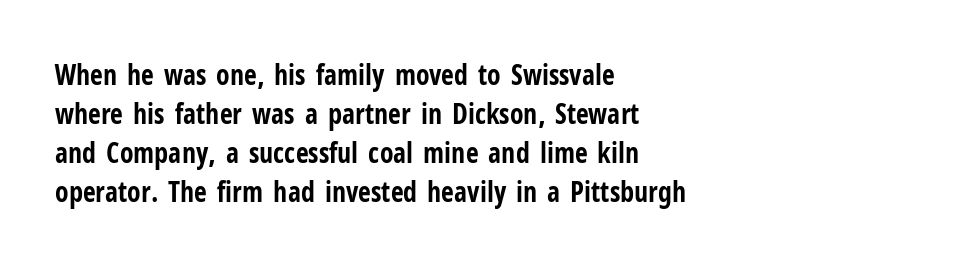
{"serif": "no", "italic": "no", "bold": "yes", "weight": "bold", "width": "condensed", "stroke_contrast": "low", "x_height": "medium", "monospaced": "no", "underline": "no", "align": "left", "line_spacing": "normal", "line_spacing_ratio": 1.39, "letter_spacing": "normal", "letter_spacing_em": 0.0, "glyph_px": 28}
